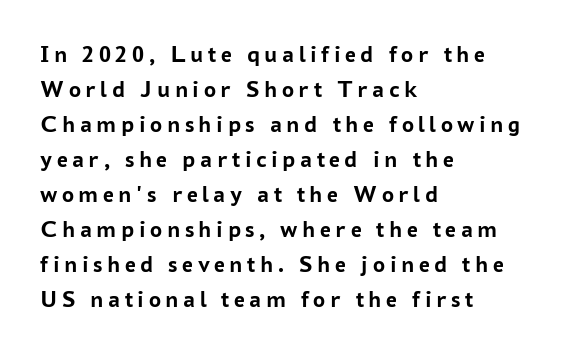
{"italic": "no", "bold": "yes", "underline": "no", "align": "left", "line_spacing": "normal", "line_spacing_ratio": 1.46, "glyph_px": 24}
